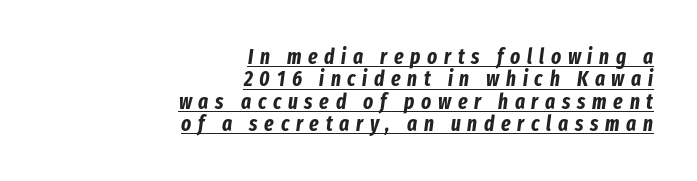
Vertical spacing — tight. Horizontal alignment here is rightward, an uncommon choice for prose. Style check: oblique. The rendering uses the underline text-decoration. The type is letterspaced generously, with wide tracking. As a designer I'd log this as weight 700, bold.
